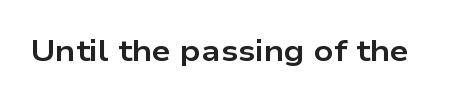
The image shows 30 px bold, wide sans-serif type, upright; set normal letter spacing, not underlined; low stroke contrast and a medium x-height.
